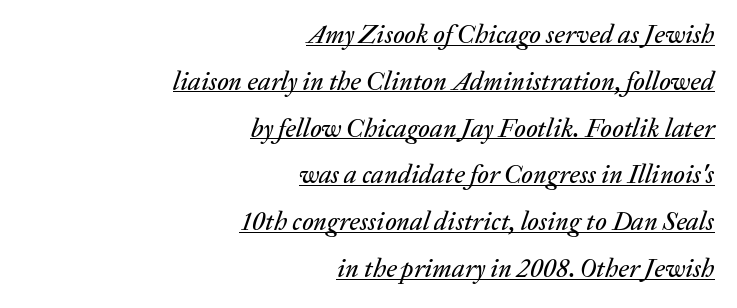
Emphasis-style slanted type is in use. The passage is arranged like a letterhead date or caption credit — flush right. Spacing between characters is what you'd get straight out of the box. Caption: lettering with a line underneath.
